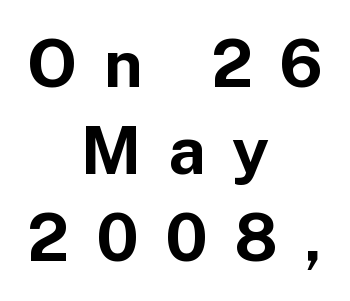
{"serif": "no", "italic": "no", "bold": "yes", "weight": "bold", "width": "normal", "stroke_contrast": "low", "x_height": "medium", "monospaced": "no", "underline": "no", "align": "center", "line_spacing": "normal", "line_spacing_ratio": 1.32, "letter_spacing": "wide", "letter_spacing_em": 0.4, "glyph_px": 66}
